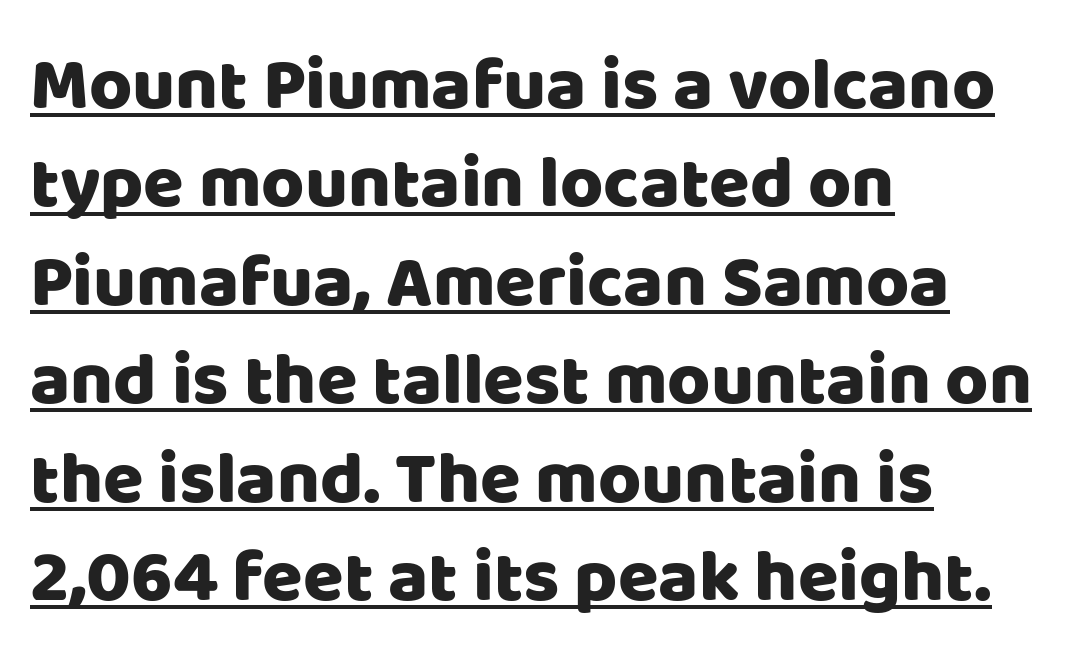
{"serif": "no", "italic": "no", "width": "normal", "stroke_contrast": "low", "x_height": "large", "monospaced": "no", "underline": "yes", "align": "left", "line_spacing": "normal", "line_spacing_ratio": 1.33, "letter_spacing": "normal", "letter_spacing_em": 0.0, "glyph_px": 74}
